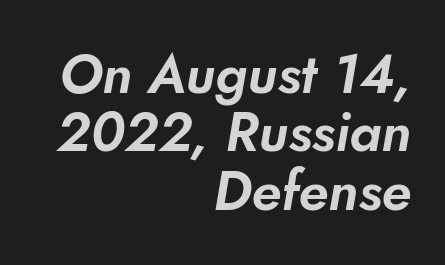
The letterforms sit shoulder to shoulder at normal distance. Alignment: flush right. A typesetter would call this leading minimal, almost set solid. Each letter keeps its own natural width here, so spacing adapts to shape. Letterform terminals end flat and unadorned throughout the passage.
